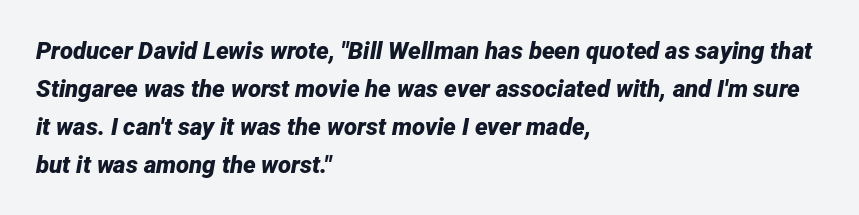
The typography opts for an oblique posture over an upright one. Nobody touched the tracking dial on this one. I'd describe the lettering as bold — thick and assertive. How would I describe the line gaps? Plain and ordinary. Anything drawn beneath the words? Only blank space.
